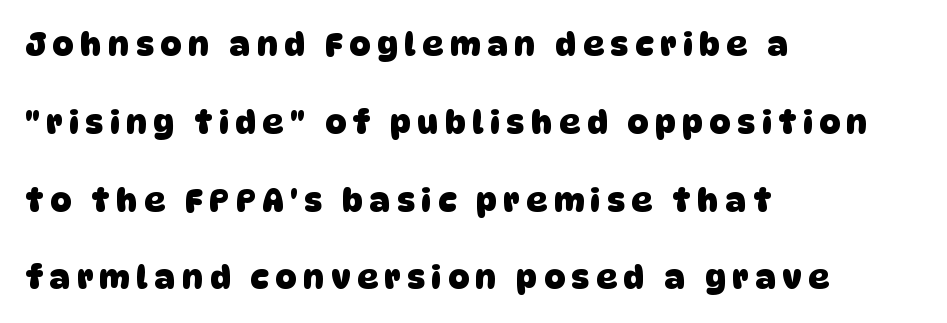
{"serif": "no", "bold": "yes", "weight": "heavy", "width": "normal", "stroke_contrast": "low", "x_height": "large", "monospaced": "no", "underline": "no", "align": "left", "line_spacing": "loose", "line_spacing_ratio": 2.43, "letter_spacing": "wide", "letter_spacing_em": 0.22, "glyph_px": 32}
